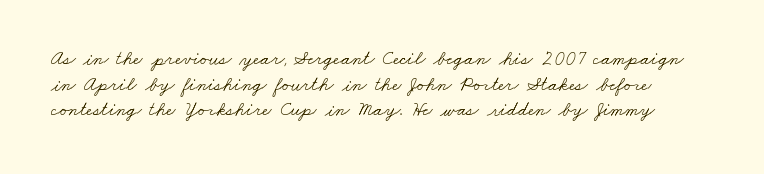
The image shows 20 px text type; set normal line spacing (1.28x), normal letter spacing, not underlined.
